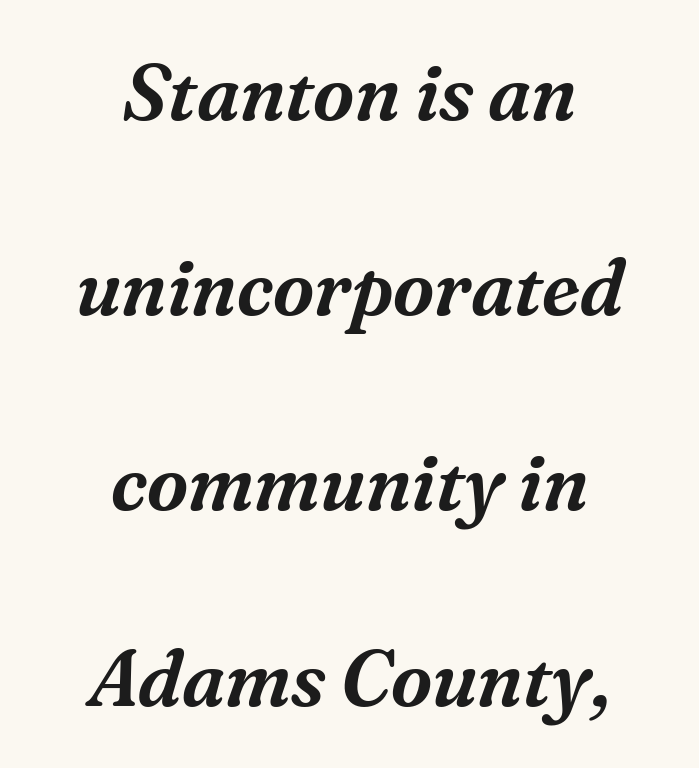
Q: Is the text italic (slanted)? A: Yes, it leans right by about 16 degrees.
Q: Is the typeface a serif or a sans-serif typeface? A: Serif.
Q: Is the text underlined? A: No.
Q: How is the paragraph aligned? A: Centered.
Q: Is the spacing between letters normal or unusually wide? A: Normal.
Q: Is the spacing between lines tight, normal or loose? A: Loose.
Q: Width (condensed, normal, or wide)? A: Normal.
Q: Stroke contrast? A: Medium.
Q: x-height? A: Medium.
Q: Monospaced? A: No.
